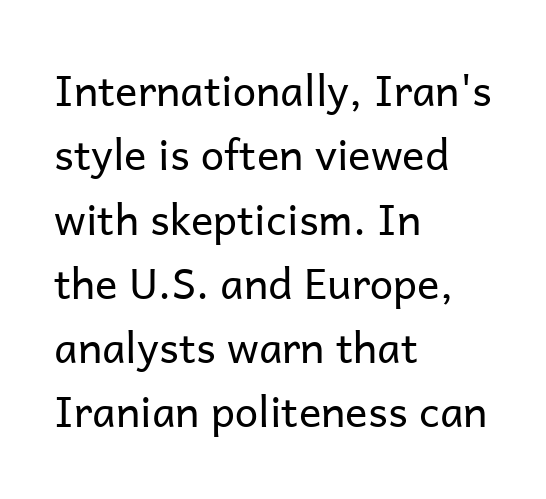
{"serif": "no", "italic": "no", "bold": "no", "weight": "regular", "width": "normal", "stroke_contrast": "low", "x_height": "medium", "monospaced": "no", "underline": "no", "align": "left", "line_spacing": "normal", "line_spacing_ratio": 1.53, "letter_spacing": "normal", "letter_spacing_em": 0.0, "glyph_px": 42}
